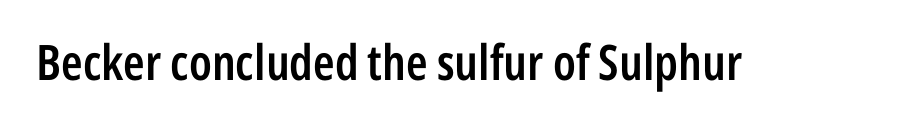
The image shows 49 px semibold, condensed sans-serif type, upright; set normal letter spacing, not underlined; low stroke contrast and a medium x-height.
